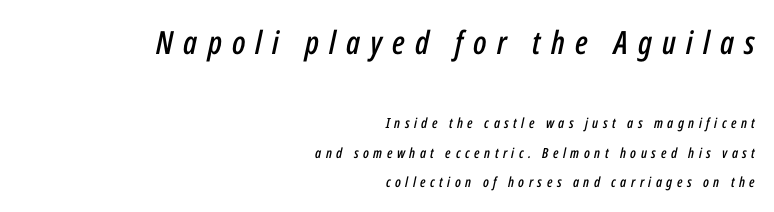
{"italic": "yes", "lean": "right", "slant_degrees": 12, "width": "condensed", "stroke_contrast": "low", "x_height": "medium", "monospaced": "no", "underline": "no", "align": "right", "line_spacing": "loose", "line_spacing_ratio": 2.13, "letter_spacing": "wide", "letter_spacing_em": 0.32, "larger_block": "first", "size_ratio": 2.29, "glyph_px": 32}
